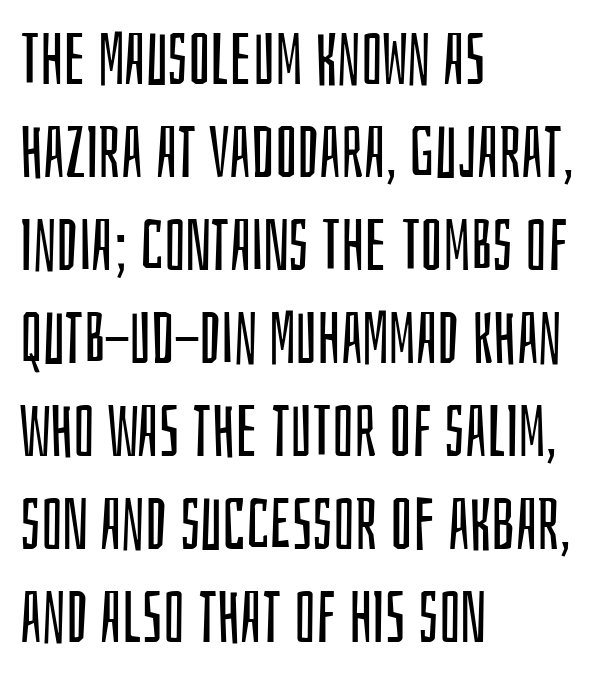
Varying glyph widths throughout — classic text-font behaviour. A clean baseline with only descenders dipping below it. Does the leading feel generous? No, just average. The type family on display is of the sans-serif kind. Does the lettering tilt? It doesn't — this is upright.
